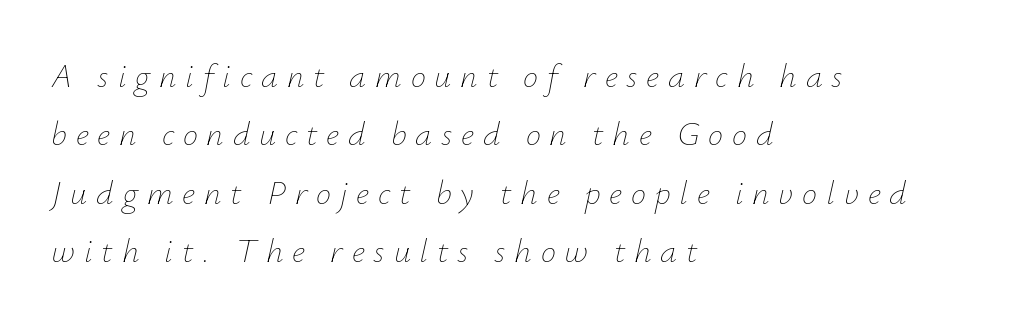
The image shows 34 px thin type, italic (leaning right); set left-aligned, line spacing 1.72x, unusually wide letter spacing (+0.26 em), not underlined; low stroke contrast and a small x-height.
